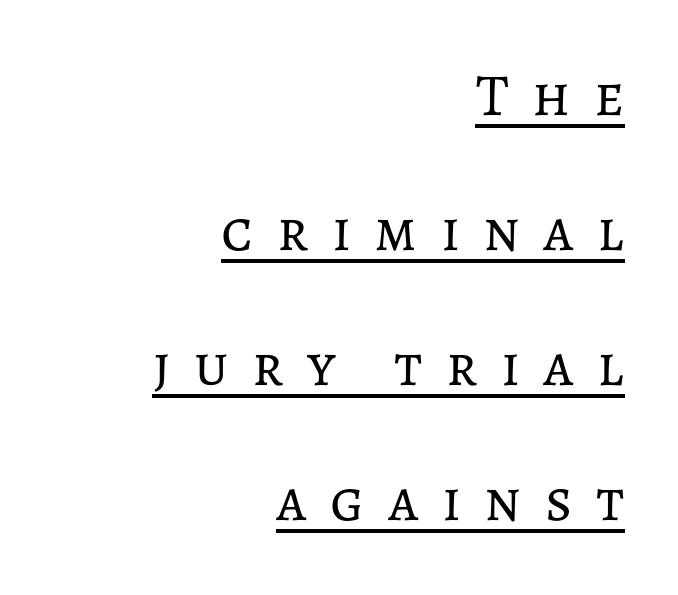
Q: Is the text bold? A: No.
Q: Is the text italic (slanted)? A: No, it is upright.
Q: Is the text underlined? A: Yes.
Q: How is the paragraph aligned? A: Right-aligned.
Q: Is the spacing between letters normal or unusually wide? A: Unusually wide.
Q: Is the spacing between lines tight, normal or loose? A: Loose.
Q: Width (condensed, normal, or wide)? A: Normal.
Q: Stroke contrast? A: Low.
Q: x-height? A: Medium.
Q: Monospaced? A: No.
